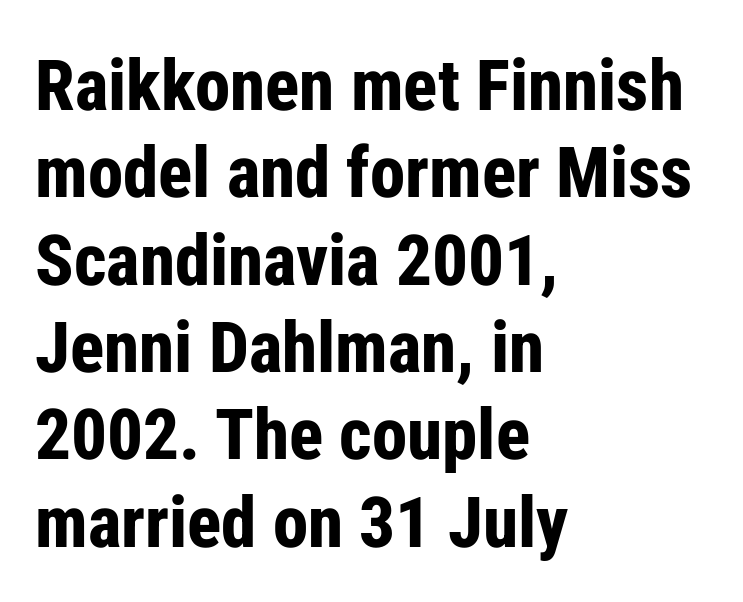
The passage shown has conventional tracking throughout. The letters advance in unequal steps, a hallmark of proportional type. Horizontal alignment here is leftward, the default for most running prose. Is the type bold? Yes — the strokes are clearly thick and heavy. Typographically, this falls in the sans-serif category. Style check: upright.
